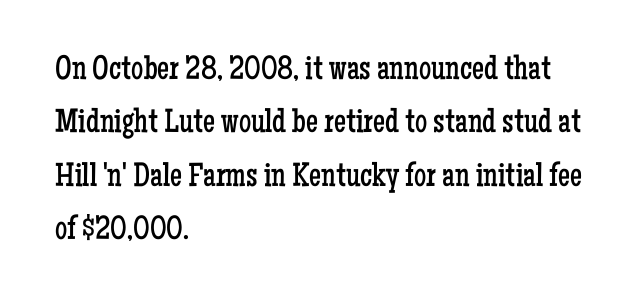
The image shows 34 px regular-weight, condensed serif type, upright; set left-aligned, normal line spacing (1.57x), normal letter spacing, not underlined; low stroke contrast and a medium x-height.
